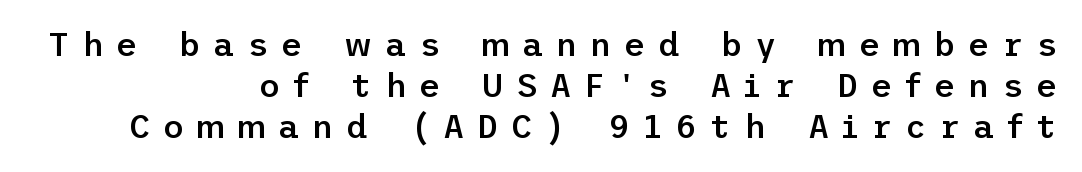
The image shows 33 px semibold sans-serif type, upright; set right-aligned, normal line spacing (1.25x), unusually wide letter spacing (+0.38 em), not underlined; low stroke contrast and a medium x-height.
